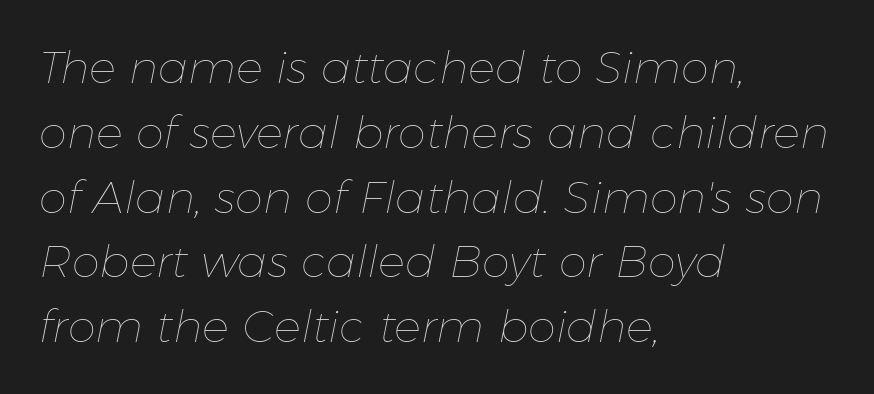
{"italic": "yes", "lean": "right", "slant_degrees": 11, "bold": "no", "weight": "thin", "width": "normal", "stroke_contrast": "low", "x_height": "medium", "monospaced": "no", "underline": "no", "align": "left", "line_spacing": "normal", "line_spacing_ratio": 1.44, "letter_spacing": "normal", "letter_spacing_em": 0.0, "glyph_px": 45}
